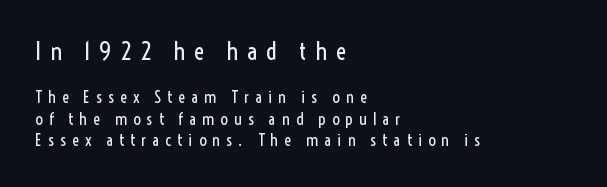
{"italic": "no", "bold": "no", "underline": "no", "align": "left", "line_spacing": "normal", "line_spacing_ratio": 1.26, "letter_spacing": "wide", "letter_spacing_em": 0.34, "larger_block": "first", "size_ratio": 1.47, "glyph_px": 25}
